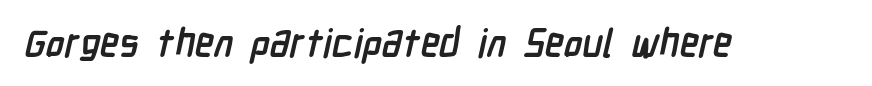
{"serif": "no", "bold": "yes", "weight": "semibold", "width": "condensed", "stroke_contrast": "low", "x_height": "medium", "monospaced": "no", "underline": "no", "letter_spacing": "normal", "letter_spacing_em": 0.0, "glyph_px": 39}
